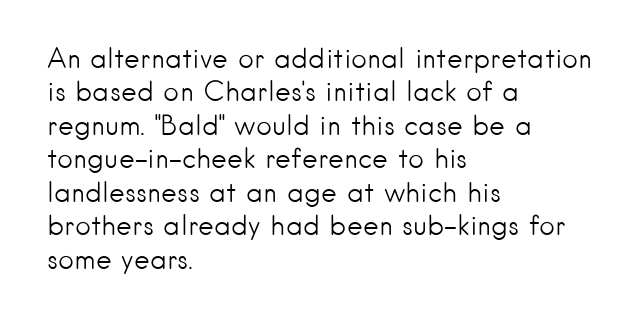
No letter is thick-stroked: the sample isn't bold. This rendering leaves character spacing at its baseline value. A bare baseline throughout the passage. Line beginnings align vertically; line endings do not. This sample uses an upright cut, with every glyph sitting square on the baseline.
